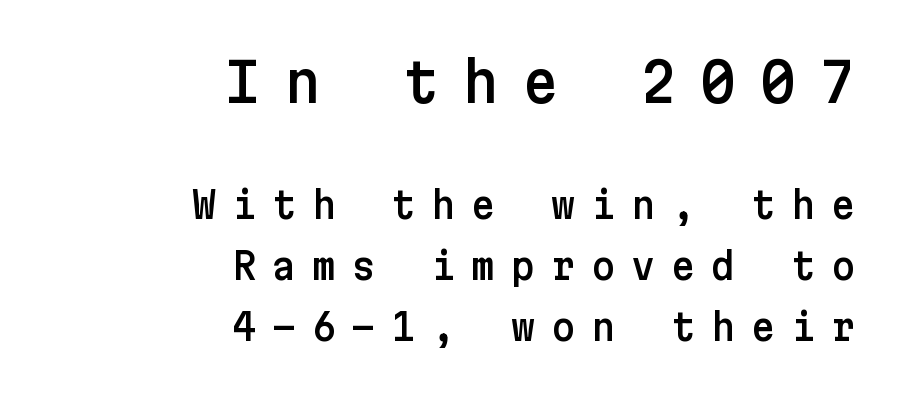
Larger block? The one above; the one below is distinctly smaller. Beneath every word, the page is bare. The letters stand upright; this is a roman face. Substantial extra tracking has been applied to these lines.
